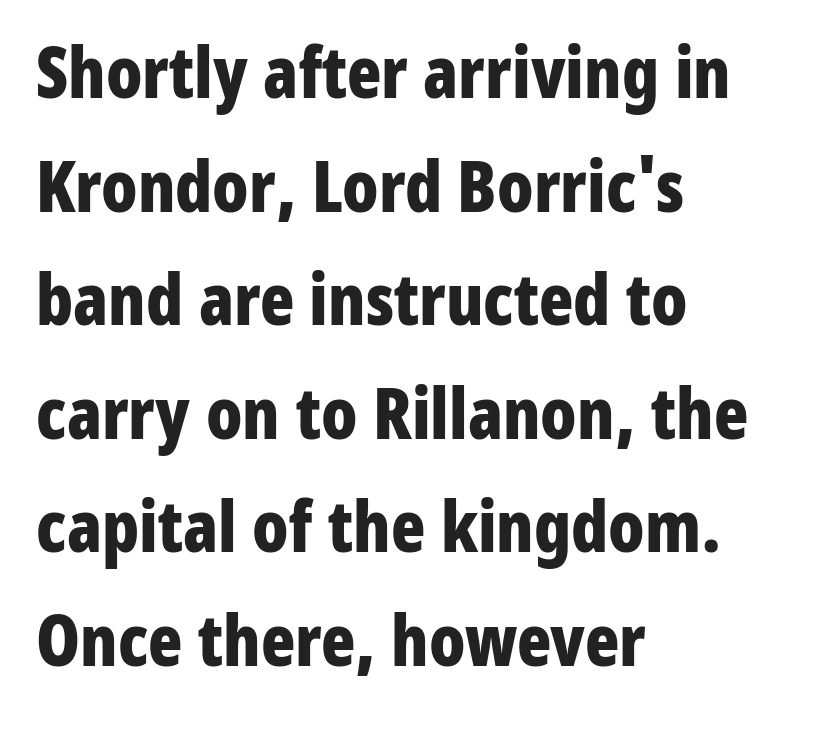
Q: Is the text bold? A: Yes.
Q: Is the text italic (slanted)? A: No, it is upright.
Q: Is the typeface a serif or a sans-serif typeface? A: Sans-serif.
Q: Is the text underlined? A: No.
Q: How is the paragraph aligned? A: Left-aligned.
Q: Is the spacing between letters normal or unusually wide? A: Normal.
Q: Is the spacing between lines tight, normal or loose? A: Normal.
Q: Width (condensed, normal, or wide)? A: Condensed.
Q: Stroke contrast? A: Low.
Q: x-height? A: Medium.
Q: Monospaced? A: No.
